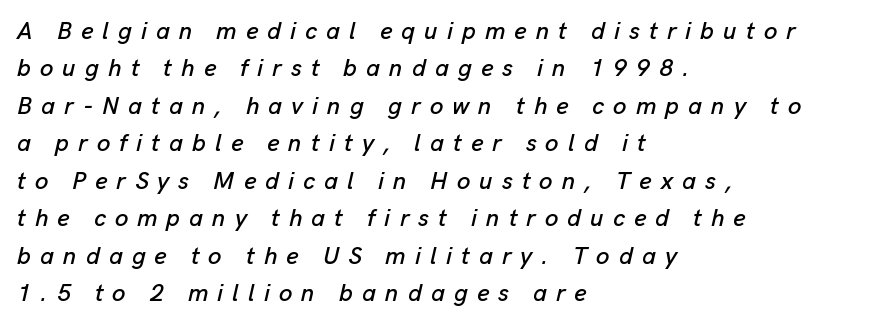
The image shows 24 px text type, italic (leaning right); set left-aligned, normal line spacing (1.56x), unusually wide letter spacing (+0.38 em), not underlined.
